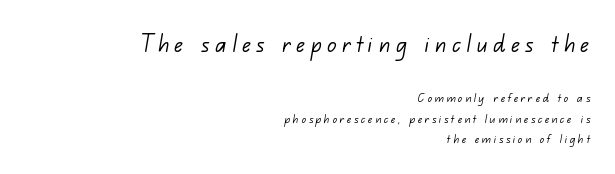
{"serif": "no", "bold": "no", "weight": "light", "width": "normal", "stroke_contrast": "low", "x_height": "small", "monospaced": "no", "underline": "no", "align": "right", "line_spacing": "normal", "line_spacing_ratio": 1.46, "letter_spacing": "wide", "letter_spacing_em": 0.2, "larger_block": "first", "size_ratio": 2.0, "glyph_px": 28}
